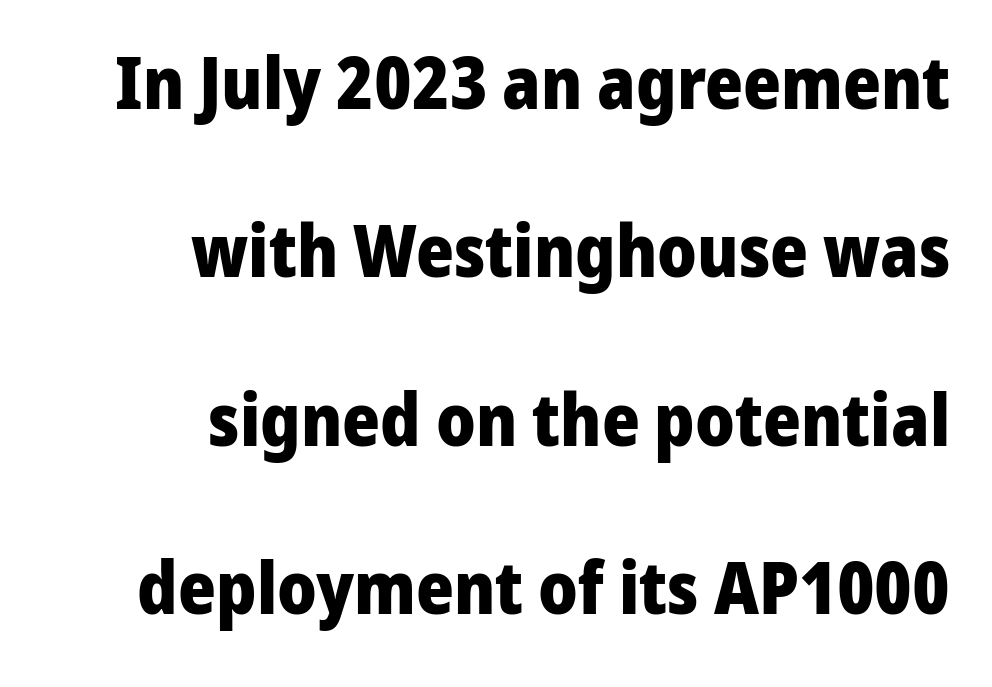
Q: Is the text bold? A: Yes.
Q: Is the text italic (slanted)? A: No, it is upright.
Q: Is the typeface a serif or a sans-serif typeface? A: Sans-serif.
Q: Is the text underlined? A: No.
Q: How is the paragraph aligned? A: Right-aligned.
Q: Is the spacing between letters normal or unusually wide? A: Normal.
Q: Is the spacing between lines tight, normal or loose? A: Loose.
Q: Width (condensed, normal, or wide)? A: Normal.
Q: Stroke contrast? A: Low.
Q: x-height? A: Medium.
Q: Monospaced? A: No.
